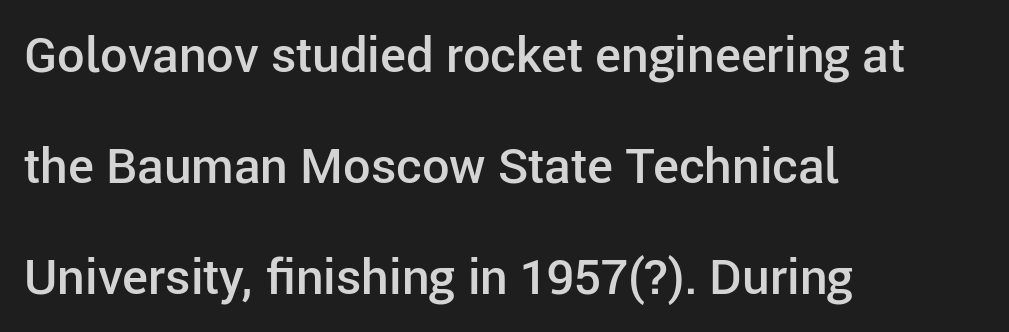
Q: Is the text bold? A: Semi-bold.
Q: Is the text italic (slanted)? A: No, it is upright.
Q: Is the typeface a serif or a sans-serif typeface? A: Sans-serif.
Q: Is the text underlined? A: No.
Q: How is the paragraph aligned? A: Left-aligned.
Q: Is the spacing between letters normal or unusually wide? A: Normal.
Q: Is the spacing between lines tight, normal or loose? A: Loose.
Q: Width (condensed, normal, or wide)? A: Normal.
Q: Stroke contrast? A: Low.
Q: x-height? A: Medium.
Q: Monospaced? A: No.
